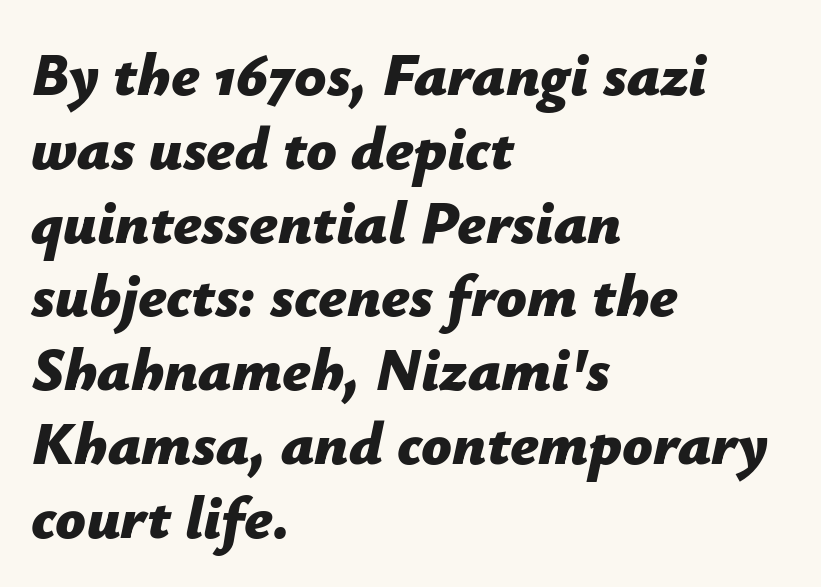
Q: Is the text bold? A: Yes.
Q: Is the text italic (slanted)? A: Yes, it leans right by about 12 degrees.
Q: Is the text underlined? A: No.
Q: How is the paragraph aligned? A: Left-aligned.
Q: Is the spacing between letters normal or unusually wide? A: Normal.
Q: Width (condensed, normal, or wide)? A: Normal.
Q: Stroke contrast? A: Low.
Q: x-height? A: Medium.
Q: Monospaced? A: No.
